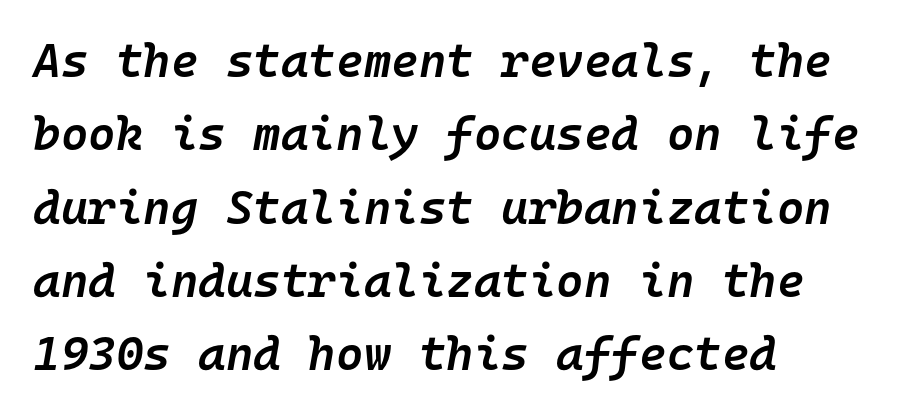
{"italic": "yes", "lean": "right", "slant_degrees": 10, "bold": "semi", "weight": "semibold", "width": "normal", "stroke_contrast": "low", "x_height": "medium", "monospaced": "yes", "underline": "no", "align": "left", "line_spacing": "normal", "line_spacing_ratio": 1.56, "letter_spacing": "normal", "letter_spacing_em": 0.0, "glyph_px": 47}
